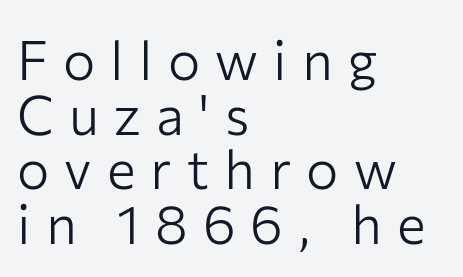
{"serif": "no", "italic": "no", "bold": "no", "weight": "light", "width": "normal", "stroke_contrast": "low", "x_height": "medium", "monospaced": "no", "underline": "no", "align": "left", "line_spacing": "tight", "line_spacing_ratio": 1.01, "letter_spacing": "wide", "letter_spacing_em": 0.28, "glyph_px": 54}
